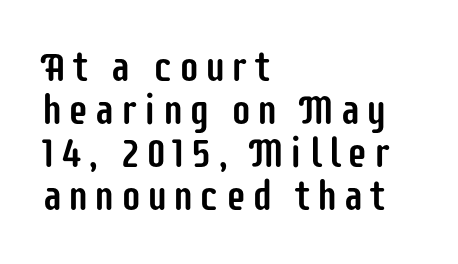
A typesetter would call this proportional, since set widths differ per character. This block would grow much taller if given ordinary leading; it's compressed now. You can tell it's not italic because the verticals are truly vertical. Each row of text sits above clean, open space. Grotesque or geometric, the face here clearly has no serifs. Is the block centered? No — it sits flush against the left margin.
